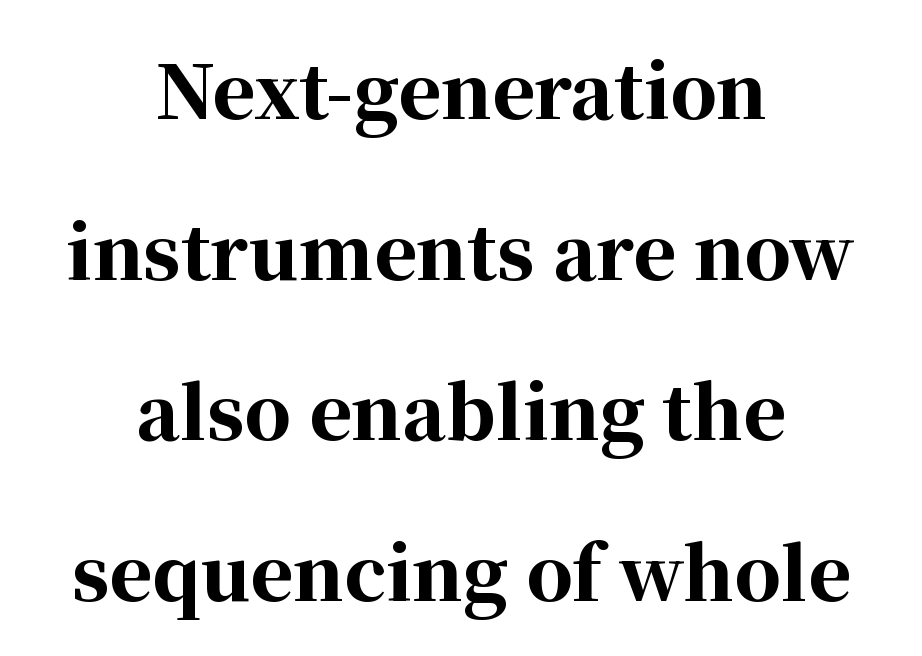
The image shows 73 px bold serif type, upright; set centered, loose line spacing (2.2x), normal letter spacing, not underlined; high stroke contrast and a medium x-height.
